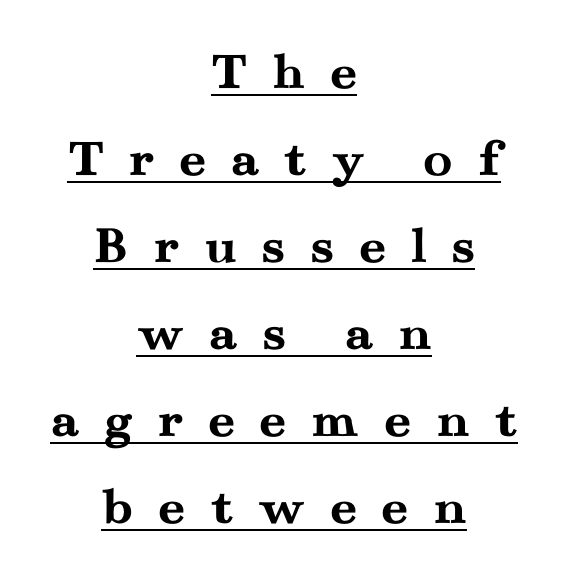
Is the type bold? Yes — the strokes are clearly thick and heavy. Upright lettering throughout. Normally led — the rows are evenly, conventionally spaced. The passage shown is typed in a proportional face where columns would drift. The tracking reads as deliberately expanded to a designer's eye. You can see a thin bar hugging the bottom of the glyphs.
